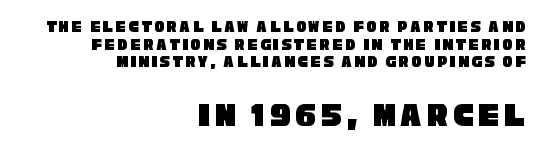
Q: Is the typeface a serif or a sans-serif typeface? A: Sans-serif.
Q: Is the text underlined? A: No.
Q: How is the paragraph aligned? A: Right-aligned.
Q: Is the spacing between lines tight, normal or loose? A: Tight.
Q: Which block of text is set in a larger size, the first (top) or the second (bottom)? A: The second (bottom) one.
Q: Width (condensed, normal, or wide)? A: Condensed.
Q: Stroke contrast? A: Low.
Q: x-height? A: Large.
Q: Monospaced? A: No.
